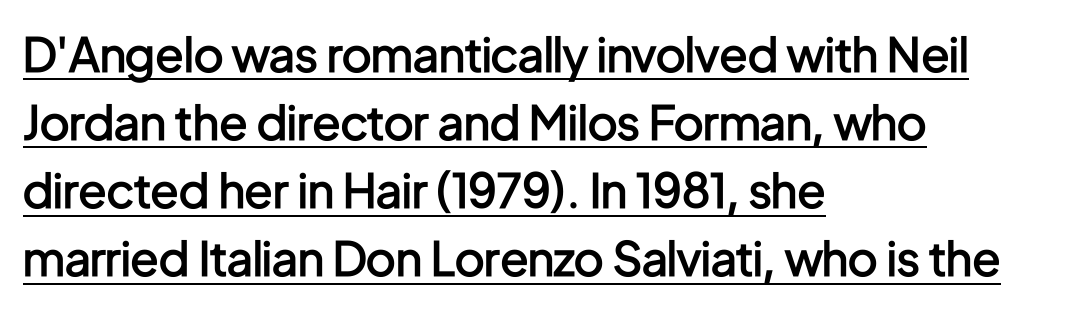
The image shows 47 px semibold, condensed sans-serif type, upright; set left-aligned, normal line spacing (1.45x), normal letter spacing, underlined; low stroke contrast and a medium x-height.
